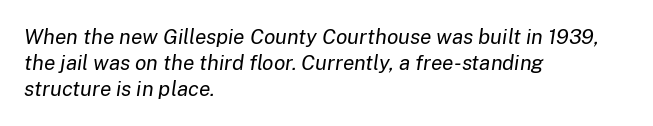
The image shows 21 px text type, italic (leaning right); set left-aligned, normal line spacing (1.25x), normal letter spacing, not underlined.
